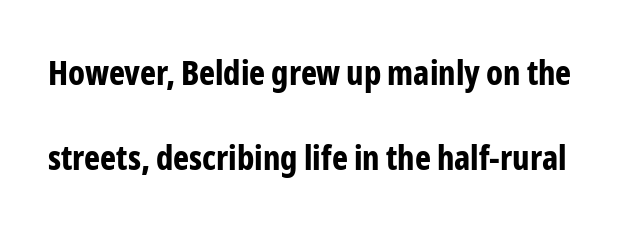
{"serif": "no", "italic": "no", "bold": "yes", "weight": "bold", "width": "condensed", "stroke_contrast": "low", "x_height": "medium", "monospaced": "no", "underline": "no", "line_spacing": "loose", "line_spacing_ratio": 2.49, "letter_spacing": "normal", "letter_spacing_em": 0.0, "glyph_px": 34}
